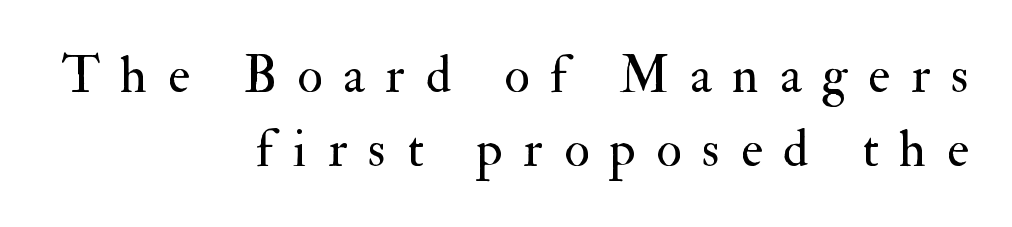
Q: Is the text bold? A: No.
Q: Is the text italic (slanted)? A: No, it is upright.
Q: Is the typeface a serif or a sans-serif typeface? A: Serif.
Q: Is the text underlined? A: No.
Q: How is the paragraph aligned? A: Right-aligned.
Q: Is the spacing between letters normal or unusually wide? A: Unusually wide.
Q: Is the spacing between lines tight, normal or loose? A: Normal.
Q: Width (condensed, normal, or wide)? A: Normal.
Q: Stroke contrast? A: Medium.
Q: x-height? A: Small.
Q: Monospaced? A: No.
